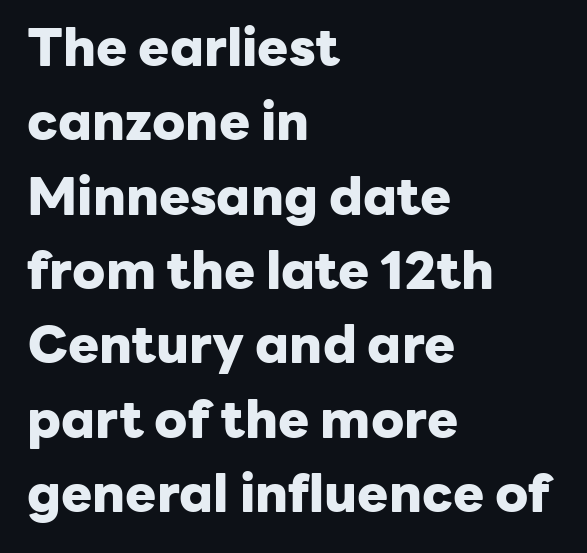
{"serif": "no", "italic": "no", "bold": "yes", "weight": "heavy", "width": "normal", "stroke_contrast": "low", "x_height": "medium", "monospaced": "no", "underline": "no", "align": "left", "line_spacing": "normal", "line_spacing_ratio": 1.43, "letter_spacing": "normal", "letter_spacing_em": 0.0, "glyph_px": 52}
